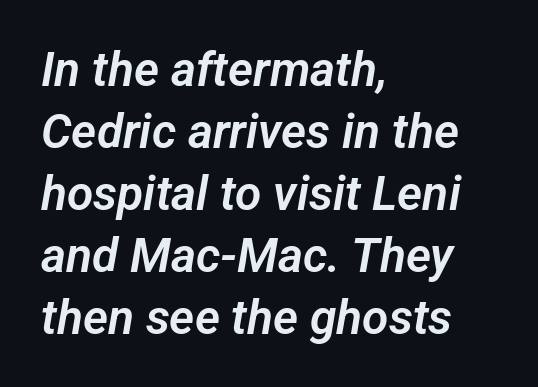
Q: Is the typeface a serif or a sans-serif typeface? A: Sans-serif.
Q: Is the text underlined? A: No.
Q: How is the paragraph aligned? A: Left-aligned.
Q: Is the spacing between letters normal or unusually wide? A: Normal.
Q: Is the spacing between lines tight, normal or loose? A: Normal.
Q: Width (condensed, normal, or wide)? A: Normal.
Q: Stroke contrast? A: Low.
Q: x-height? A: Medium.
Q: Monospaced? A: No.
